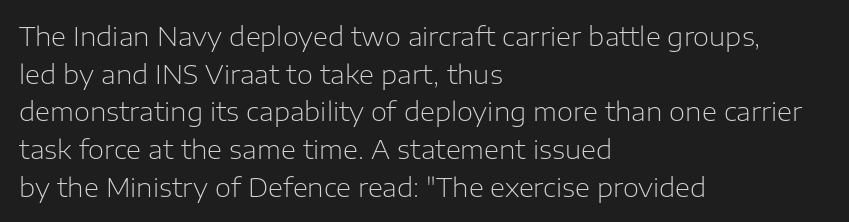
The image shows 26 px text type, upright; set left-aligned, normal line spacing (1.45x), normal letter spacing, not underlined.
